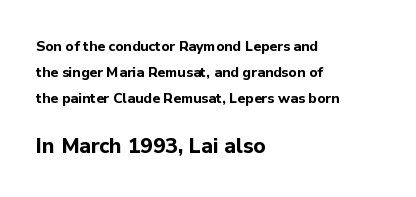
Q: Is the text bold? A: Yes.
Q: Is the text italic (slanted)? A: No, it is upright.
Q: Is the text underlined? A: No.
Q: How is the paragraph aligned? A: Left-aligned.
Q: Is the spacing between letters normal or unusually wide? A: Normal.
Q: Which block of text is set in a larger size, the first (top) or the second (bottom)? A: The second (bottom) one.
